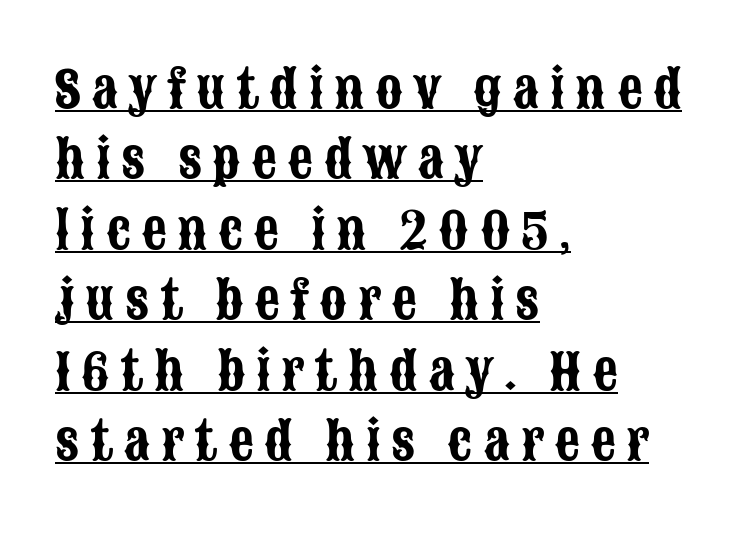
Grotesque or geometric, the face here clearly has no serifs. Glance below the letters and you will spot a drawn line. The tracking reads as deliberately expanded to a designer's eye. Do the letters lean? They stand straight.
